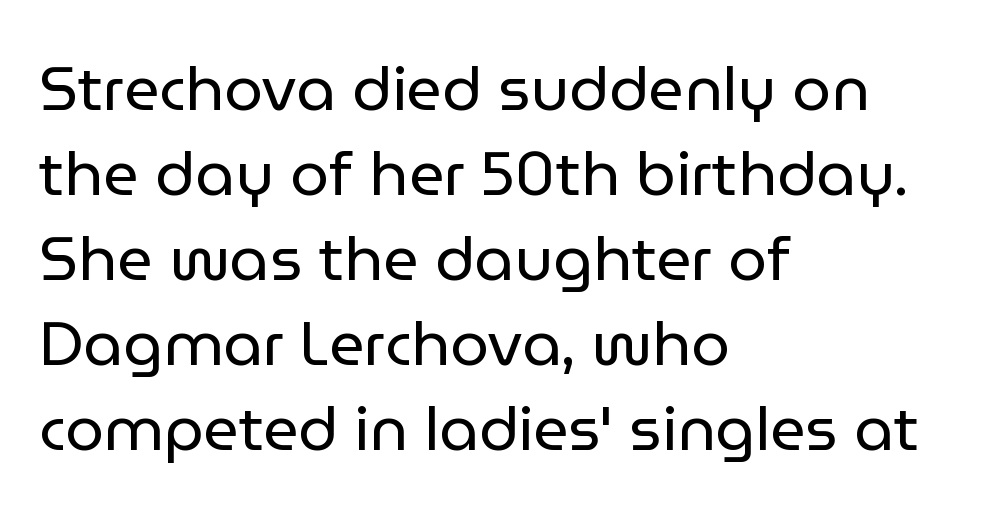
The image shows 62 px regular-weight sans-serif type, upright; set left-aligned, normal line spacing (1.37x), normal letter spacing, not underlined; low stroke contrast and a medium x-height.
